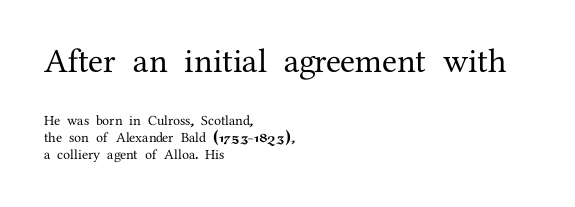
{"serif": "yes", "italic": "no", "width": "normal", "stroke_contrast": "medium", "x_height": "medium", "monospaced": "no", "underline": "no", "align": "left", "line_spacing_ratio": 1.23, "letter_spacing": "normal", "letter_spacing_em": 0.0, "larger_block": "first", "size_ratio": 2.43, "glyph_px": 34}
